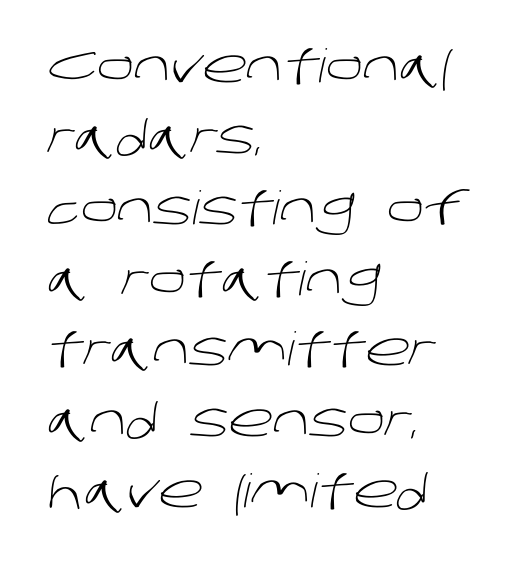
Q: Is the text bold? A: No.
Q: Is the typeface a serif or a sans-serif typeface? A: Sans-serif.
Q: Is the text underlined? A: No.
Q: How is the paragraph aligned? A: Left-aligned.
Q: Is the spacing between letters normal or unusually wide? A: Normal.
Q: Is the spacing between lines tight, normal or loose? A: Normal.
Q: Width (condensed, normal, or wide)? A: Normal.
Q: Stroke contrast? A: Low.
Q: x-height? A: Large.
Q: Monospaced? A: No.
